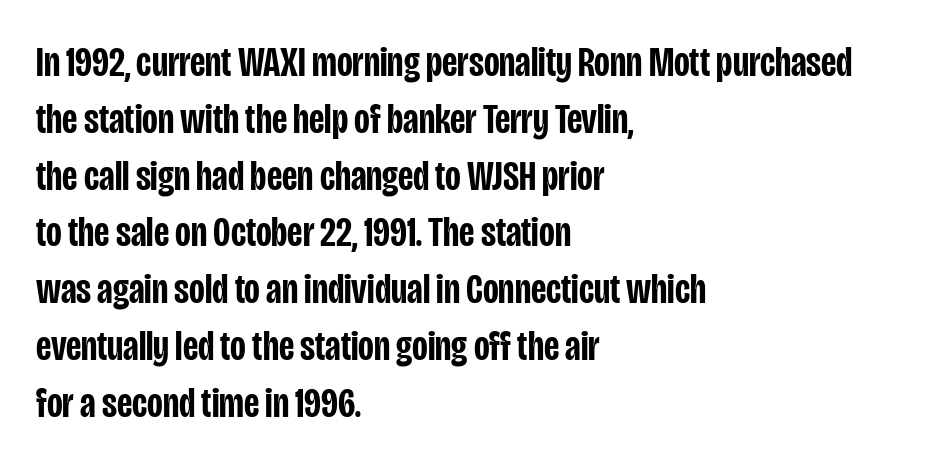
Q: Is the text bold? A: Semi-bold.
Q: Is the text italic (slanted)? A: No, it is upright.
Q: Is the typeface a serif or a sans-serif typeface? A: Sans-serif.
Q: Is the text underlined? A: No.
Q: How is the paragraph aligned? A: Left-aligned.
Q: Is the spacing between letters normal or unusually wide? A: Normal.
Q: Is the spacing between lines tight, normal or loose? A: Normal.
Q: Width (condensed, normal, or wide)? A: Condensed.
Q: Stroke contrast? A: Low.
Q: x-height? A: Large.
Q: Monospaced? A: No.
